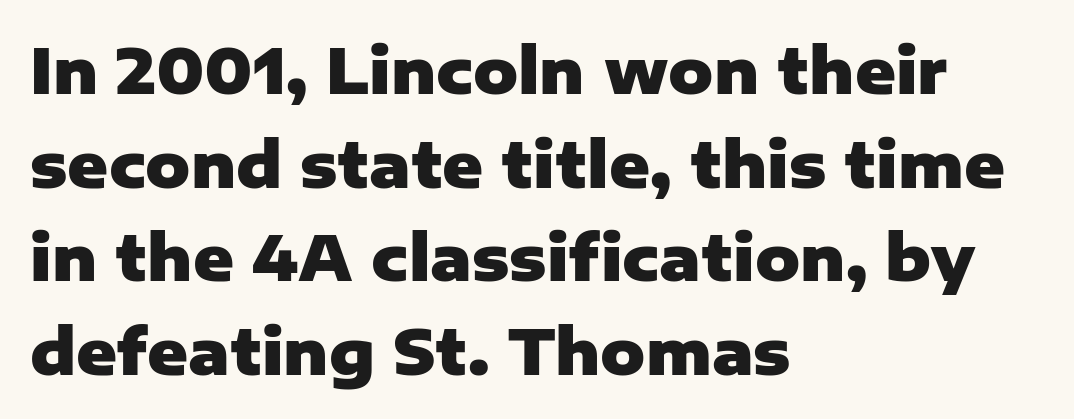
Which margin do the lines hug? The left one — the right edge is uneven. Leading matches the norm, producing a regular column. The foot of each line stays bare and open. Nope, not italic — everything's standing straight. The face used here is rendered with its standard letterfit.
